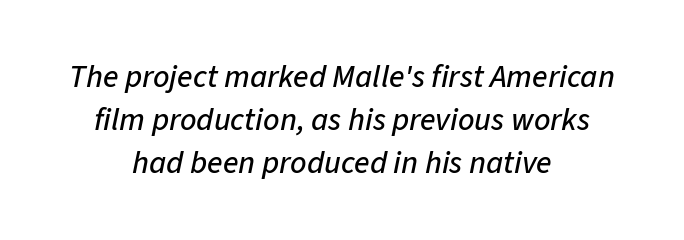
Q: Is the text italic (slanted)? A: Yes, it leans right by about 11 degrees.
Q: Is the text underlined? A: No.
Q: How is the paragraph aligned? A: Centered.
Q: Is the spacing between letters normal or unusually wide? A: Normal.
Q: Is the spacing between lines tight, normal or loose? A: Normal.
Q: Width (condensed, normal, or wide)? A: Normal.
Q: Stroke contrast? A: Low.
Q: x-height? A: Medium.
Q: Monospaced? A: No.
